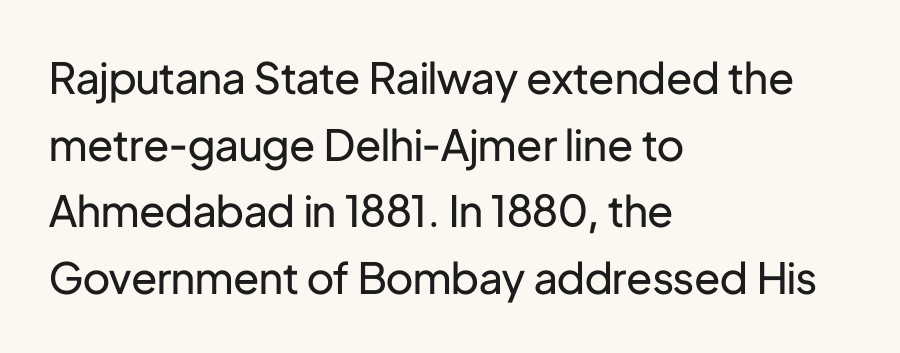
Nothing sits at the stroke ends, so this counts as sans-serif. The letters advance in unequal steps, a hallmark of proportional type. Here the glyphs are tracked normally, forming tight word shapes. The lettering stays uniformly vertical, giving the passage a roman look. The face looks like a standard text weight, possibly lighter. This rendering uses left alignment, leaving the right contour irregular.
